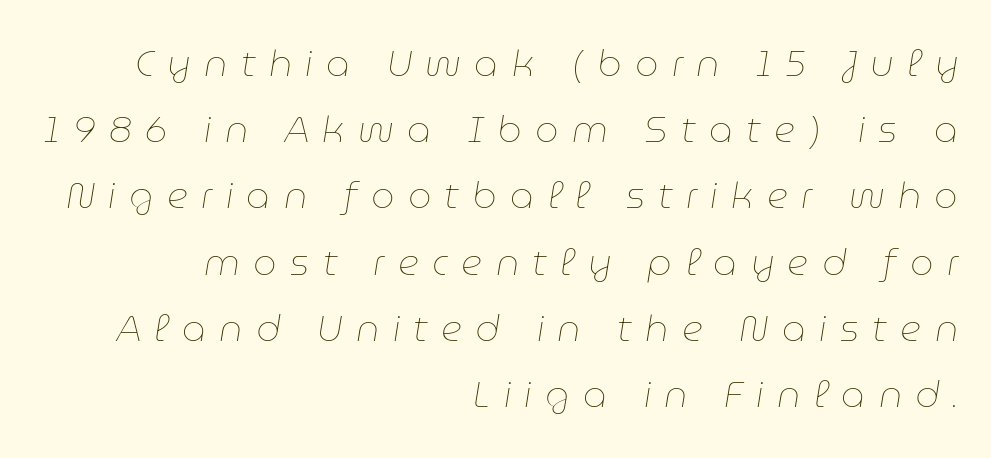
Q: Is the text bold? A: No.
Q: Is the text italic (slanted)? A: Yes, it leans right by about 9 degrees.
Q: Is the text underlined? A: No.
Q: How is the paragraph aligned? A: Right-aligned.
Q: Is the spacing between letters normal or unusually wide? A: Unusually wide.
Q: Width (condensed, normal, or wide)? A: Normal.
Q: Stroke contrast? A: Low.
Q: x-height? A: Medium.
Q: Monospaced? A: No.
